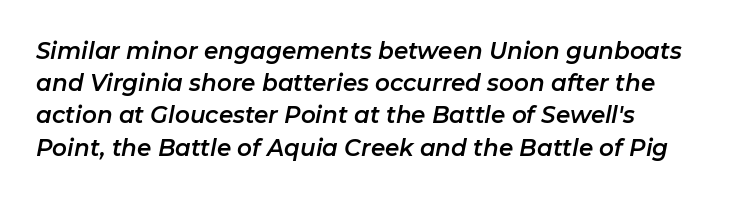
Q: Is the text italic (slanted)? A: Yes, it leans right by about 11 degrees.
Q: Is the text underlined? A: No.
Q: How is the paragraph aligned? A: Left-aligned.
Q: Is the spacing between letters normal or unusually wide? A: Normal.
Q: Is the spacing between lines tight, normal or loose? A: Normal.
